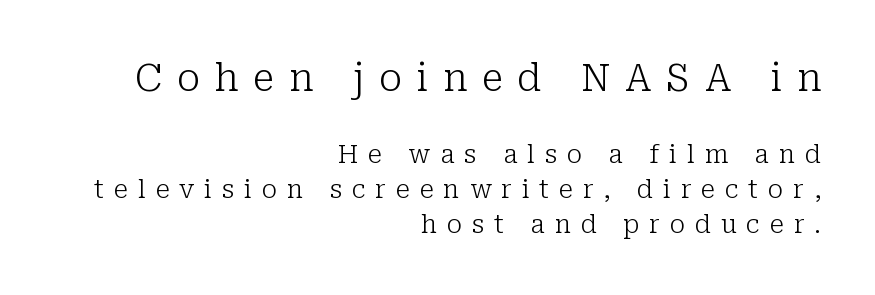
Visually, the top section dominates because its glyphs are scaled up. A bare baseline throughout the passage. No heavy texture on the line: the type isn't bold. Look at the tracking — it's clearly loosened, letters drifting apart.
